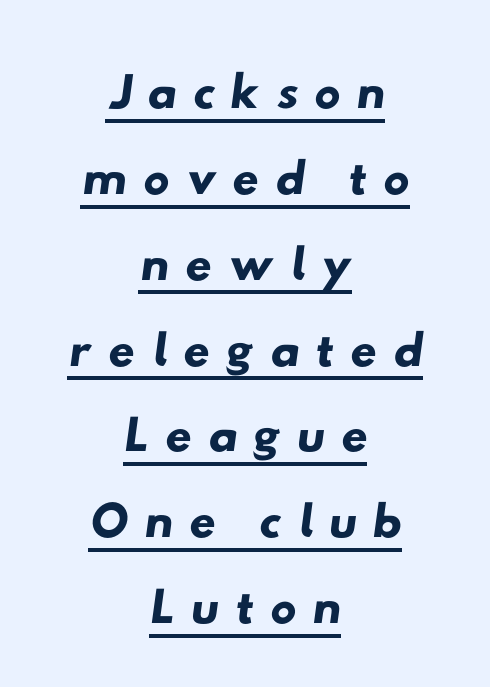
Inter-character spacing is expanded well beyond the font's built-in metrics. Each letter keeps its own natural width here, so spacing adapts to shape. A typesetter would label this face a sans. The typesetter chose a symmetrical, centered arrangement here. Check the space under the baseline: a stroke is drawn there.
